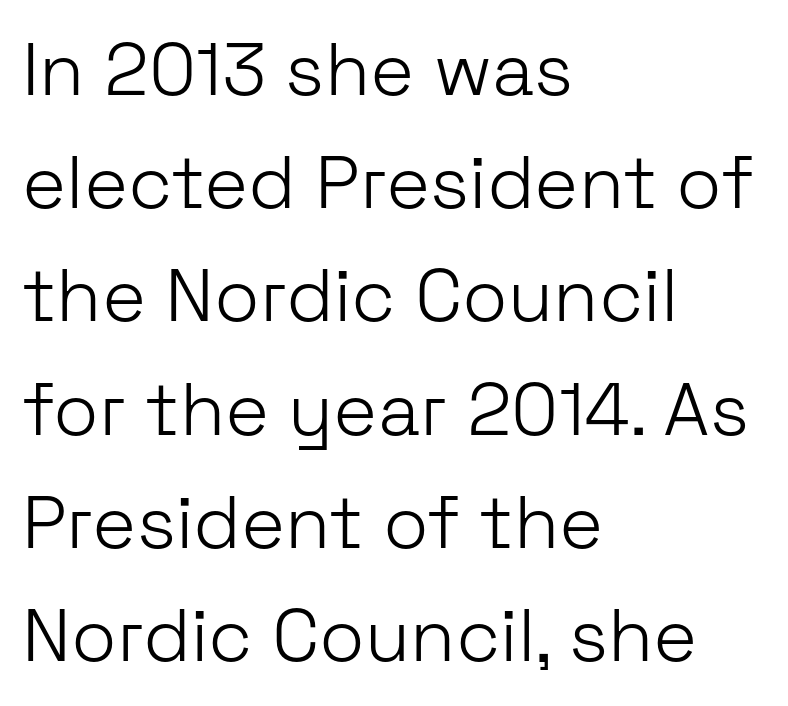
{"serif": "no", "italic": "no", "bold": "no", "weight": "light", "width": "normal", "stroke_contrast": "low", "x_height": "medium", "monospaced": "no", "underline": "no", "align": "left", "line_spacing": "normal", "line_spacing_ratio": 1.53, "letter_spacing": "normal", "letter_spacing_em": 0.0, "glyph_px": 74}
